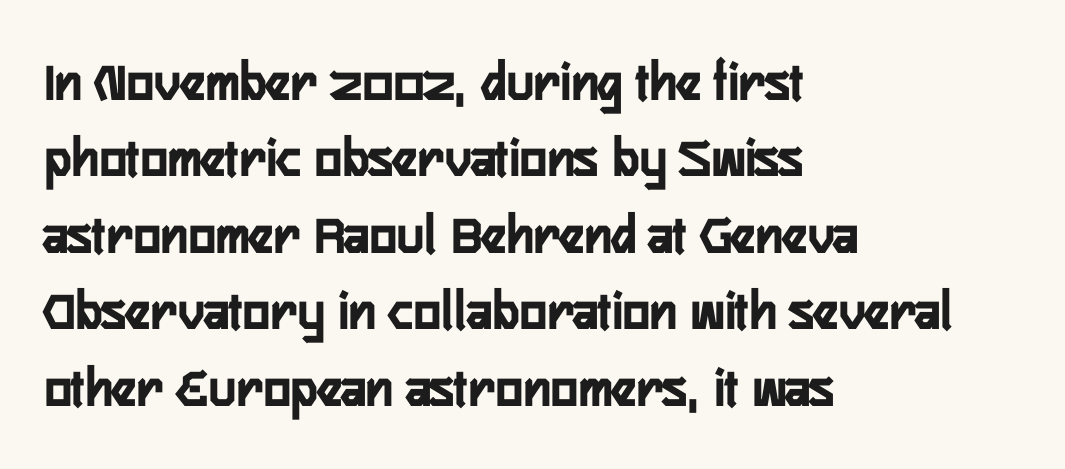
The image shows 57 px semibold, condensed sans-serif type, upright; set left-aligned, normal line spacing (1.34x), normal letter spacing, not underlined; low stroke contrast and a medium x-height.
